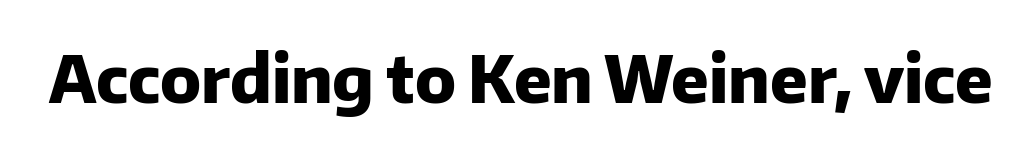
Q: Is the text bold? A: Yes.
Q: Is the text italic (slanted)? A: No, it is upright.
Q: Is the typeface a serif or a sans-serif typeface? A: Sans-serif.
Q: Is the text underlined? A: No.
Q: Is the spacing between letters normal or unusually wide? A: Normal.
Q: Width (condensed, normal, or wide)? A: Normal.
Q: Stroke contrast? A: Low.
Q: x-height? A: Medium.
Q: Monospaced? A: No.
